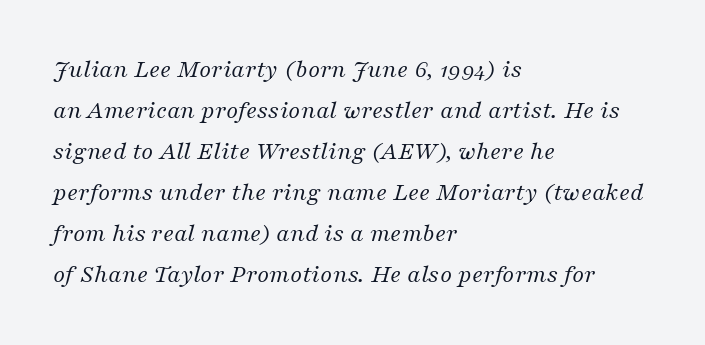
{"italic": "yes", "lean": "right", "slant_degrees": 16, "bold": "no", "underline": "no", "align": "left", "line_spacing": "normal", "line_spacing_ratio": 1.58, "letter_spacing": "normal", "letter_spacing_em": 0.0, "glyph_px": 26}
